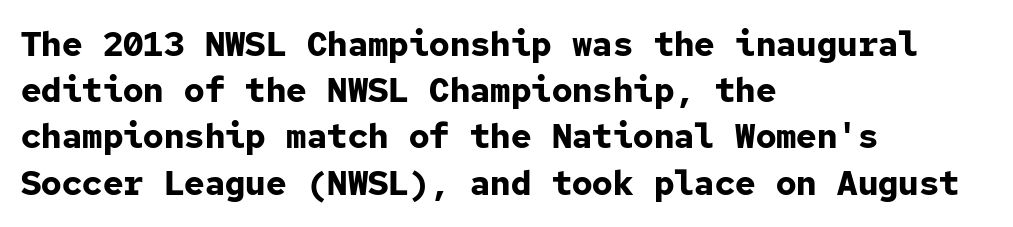
The image shows 34 px bold sans-serif type, upright, monospaced; set left-aligned, normal line spacing (1.36x), normal letter spacing, not underlined; low stroke contrast and a medium x-height.
